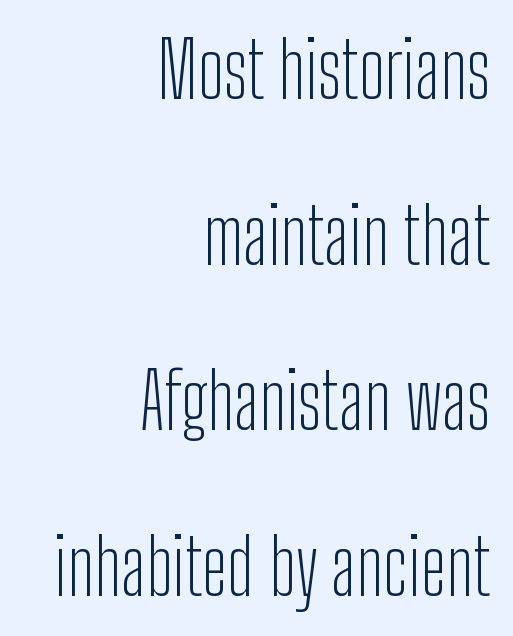
Q: Is the text bold? A: No.
Q: Is the text italic (slanted)? A: No, it is upright.
Q: Is the typeface a serif or a sans-serif typeface? A: Sans-serif.
Q: Is the text underlined? A: No.
Q: How is the paragraph aligned? A: Right-aligned.
Q: Is the spacing between letters normal or unusually wide? A: Normal.
Q: Is the spacing between lines tight, normal or loose? A: Loose.
Q: Width (condensed, normal, or wide)? A: Condensed.
Q: Stroke contrast? A: Low.
Q: x-height? A: Medium.
Q: Monospaced? A: No.
